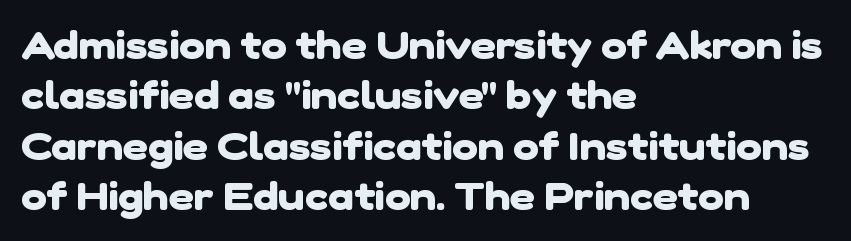
The image shows 39 px heavy sans-serif type; set left-aligned, normal line spacing (1.29x), normal letter spacing, not underlined; low stroke contrast and a medium x-height.
